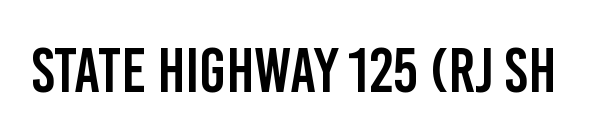
{"serif": "no", "italic": "no", "width": "condensed", "stroke_contrast": "low", "x_height": "large", "monospaced": "no", "underline": "no", "letter_spacing": "normal", "letter_spacing_em": 0.0, "glyph_px": 63}
